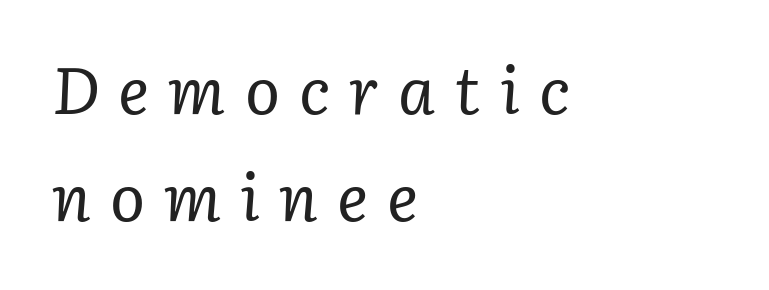
The image shows 65 px regular-weight serif type, italic (leaning right); set left-aligned, normal line spacing (1.64x), unusually wide letter spacing (+0.29 em), not underlined; low stroke contrast and a medium x-height.
